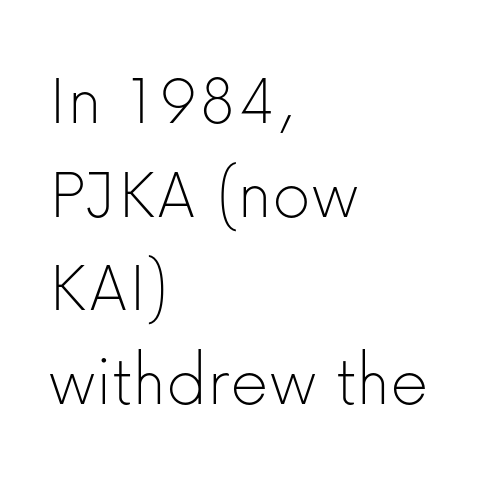
{"serif": "no", "italic": "no", "bold": "no", "weight": "thin", "width": "normal", "stroke_contrast": "low", "x_height": "medium", "monospaced": "no", "underline": "no", "align": "left", "line_spacing": "normal", "line_spacing_ratio": 1.25, "letter_spacing": "normal", "letter_spacing_em": 0.0, "glyph_px": 75}
